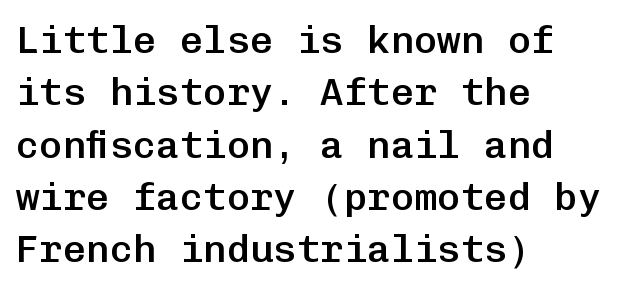
{"serif": "no", "italic": "no", "bold": "semi", "weight": "semibold", "width": "normal", "stroke_contrast": "low", "x_height": "medium", "monospaced": "yes", "underline": "no", "align": "left", "line_spacing": "normal", "line_spacing_ratio": 1.34, "letter_spacing": "normal", "letter_spacing_em": 0.0, "glyph_px": 39}
